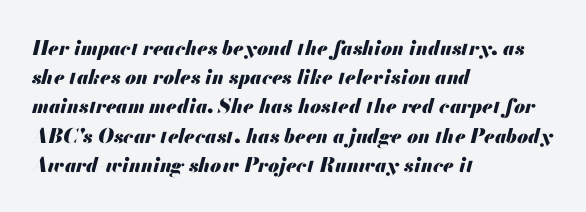
What's the leading like? Ordinary, nothing unusual. Pretty heavy lettering here — definitely bold. These lines are set flush left with a ragged right edge. Nothing unusual about the tracking: characters are spaced as the font intends. Quick note: italic.
